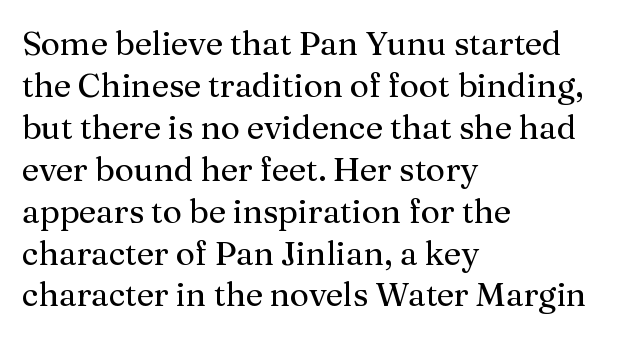
The image shows 33 px regular-weight serif type, upright; set left-aligned, normal line spacing (1.27x), normal letter spacing, not underlined; medium stroke contrast and a medium x-height.
